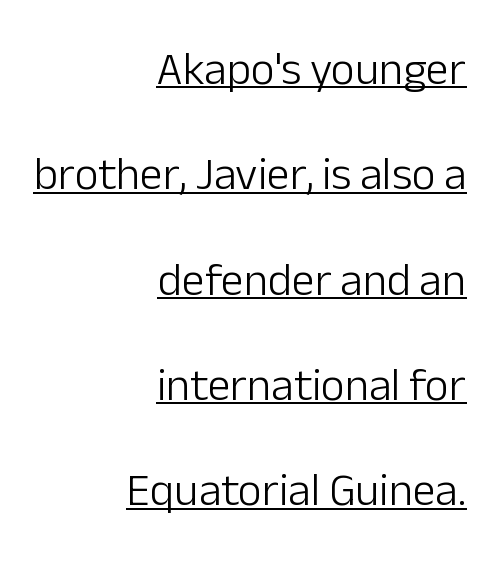
The glyphs in this specimen are sans serif. The face looks like a standard text weight, possibly lighter. The passage shown is typed in a proportional face where columns would drift. The passage is arranged like a letterhead date or caption credit — flush right.
